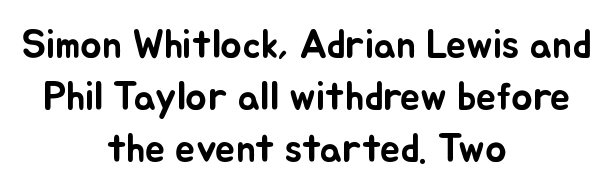
The image shows 40 px text type, upright; set centered, normal line spacing (1.3x), normal letter spacing, not underlined; low stroke contrast and a small x-height.
